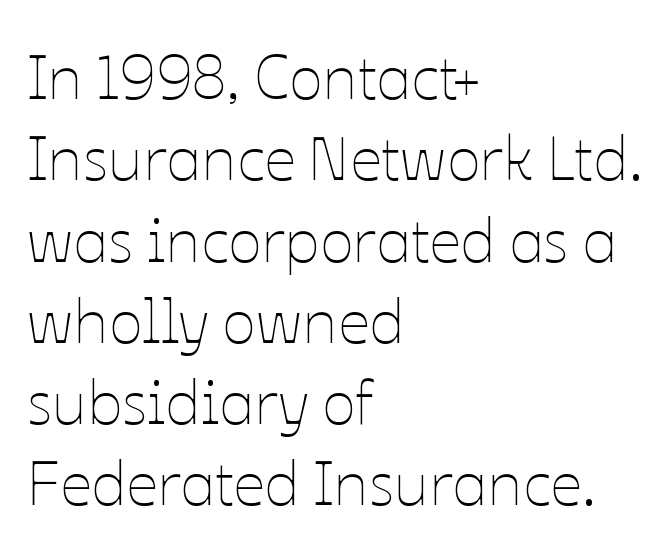
Q: Is the text bold? A: No.
Q: Is the text italic (slanted)? A: No, it is upright.
Q: Is the text underlined? A: No.
Q: How is the paragraph aligned? A: Left-aligned.
Q: Is the spacing between letters normal or unusually wide? A: Normal.
Q: Is the spacing between lines tight, normal or loose? A: Normal.
Q: Width (condensed, normal, or wide)? A: Normal.
Q: Stroke contrast? A: Low.
Q: x-height? A: Medium.
Q: Monospaced? A: No.
